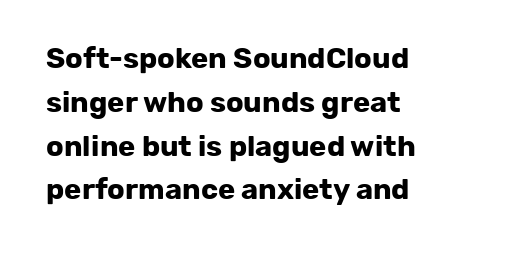
Q: Is the text bold? A: Yes.
Q: Is the text italic (slanted)? A: No, it is upright.
Q: Is the typeface a serif or a sans-serif typeface? A: Sans-serif.
Q: Is the text underlined? A: No.
Q: How is the paragraph aligned? A: Left-aligned.
Q: Is the spacing between letters normal or unusually wide? A: Normal.
Q: Is the spacing between lines tight, normal or loose? A: Normal.
Q: Width (condensed, normal, or wide)? A: Normal.
Q: Stroke contrast? A: Low.
Q: x-height? A: Medium.
Q: Monospaced? A: No.
